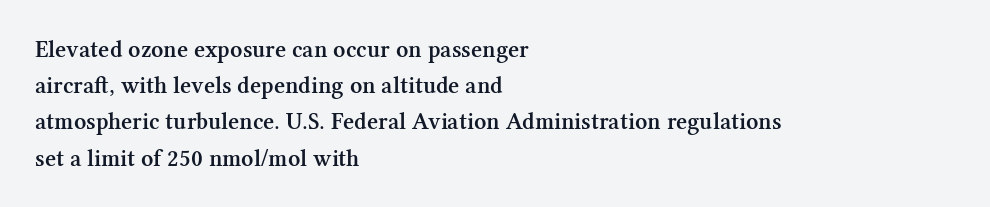
{"italic": "no", "bold": "semi", "underline": "no", "align": "left", "line_spacing": "normal", "line_spacing_ratio": 1.51, "letter_spacing": "normal", "letter_spacing_em": 0.0, "glyph_px": 24}
